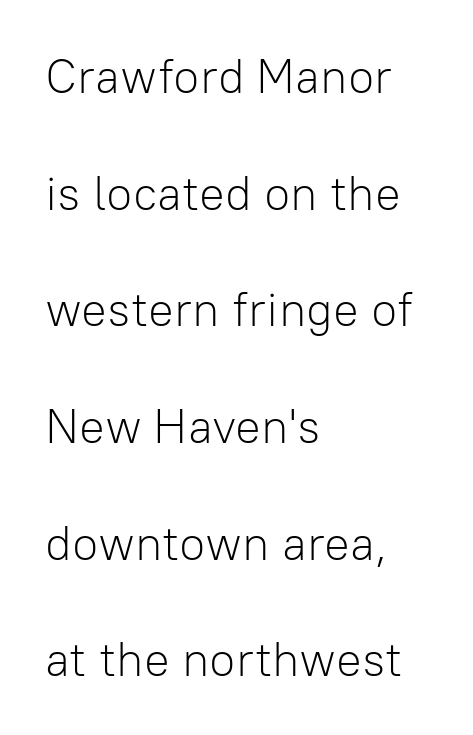
The letters advance in unequal steps, a hallmark of proportional type. Is this a heavy cut? Hardly; it is regular or lighter. Grotesque or geometric, the face here clearly has no serifs. Look at the tracking — it's just the regular setting, nothing added. If you drew a ruler down the left edge, every line would touch it.
